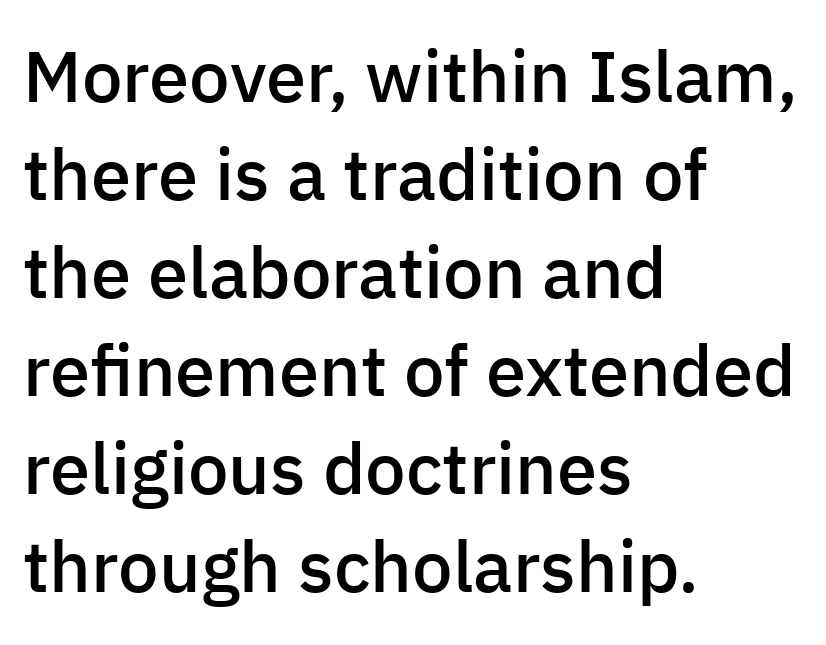
The image shows 72 px semibold sans-serif type, upright; set left-aligned, normal line spacing (1.36x), normal letter spacing, not underlined; low stroke contrast and a medium x-height.
